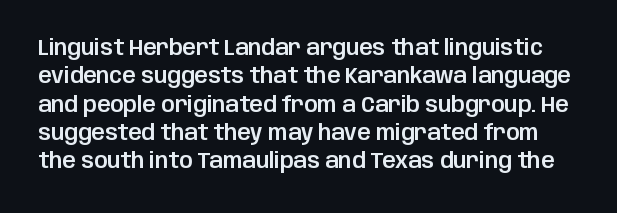
The line-height multiplier appears to be the usual default. Vertical strokes here are truly vertical. The type is set solid horizontally, with unmodified tracking. The gap between lines stays unmarked.
